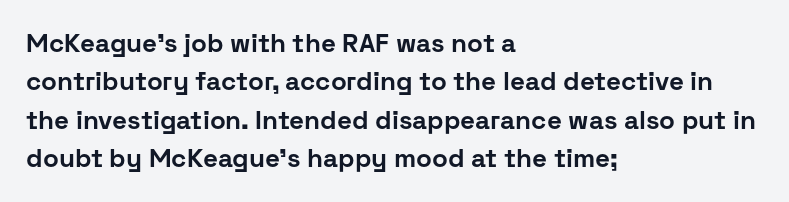
A typesetter would mark this as roman, not italic. Rule under the text: the space is simply empty. Layout note: lines flush left. The designer left line spacing at the default. What weight is shown? A full bold with thick strokes. This sample uses plain, unmodified letter spacing.
